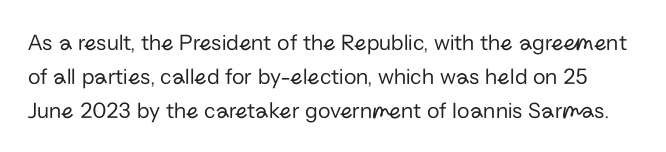
The image shows 23 px text type, upright; set normal line spacing (1.47x), normal letter spacing, not underlined.
